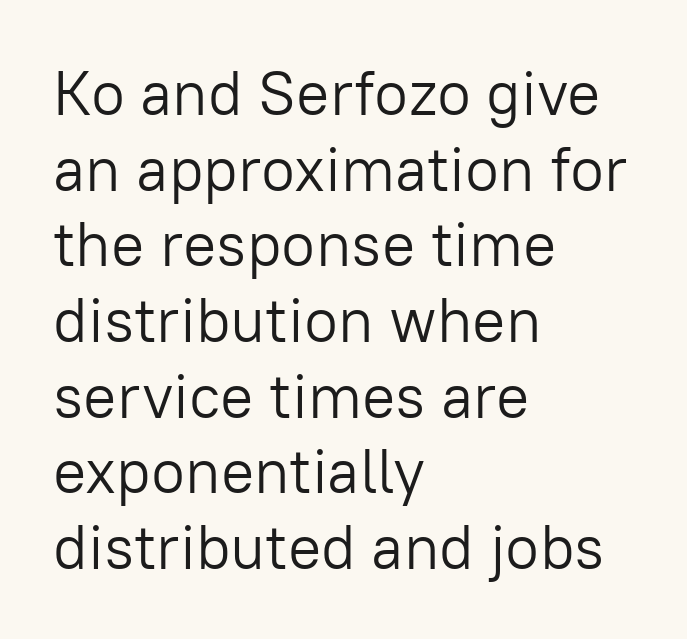
{"serif": "no", "italic": "no", "bold": "no", "weight": "light", "width": "normal", "stroke_contrast": "low", "x_height": "medium", "monospaced": "no", "underline": "no", "align": "left", "line_spacing_ratio": 1.22, "letter_spacing": "normal", "letter_spacing_em": 0.0, "glyph_px": 62}
